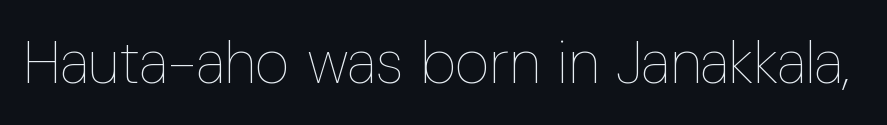
Q: Is the text bold? A: No.
Q: Is the text italic (slanted)? A: No, it is upright.
Q: Is the text underlined? A: No.
Q: Is the spacing between letters normal or unusually wide? A: Normal.
Q: Width (condensed, normal, or wide)? A: Condensed.
Q: Stroke contrast? A: Low.
Q: x-height? A: Medium.
Q: Monospaced? A: No.
